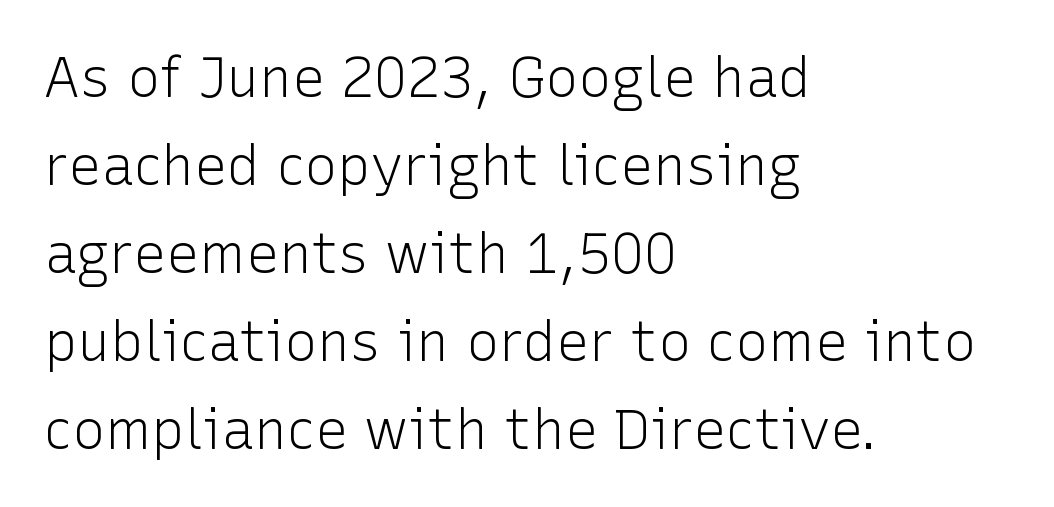
Honestly, the letter spacing is just normal — you wouldn't notice it. The font family rendered here belongs to the sans-serif group. You could not count columns in this text — the font is proportionally spaced. The baseline area is clear. Summary of vertical rhythm: regular, with standard interline spacing.
